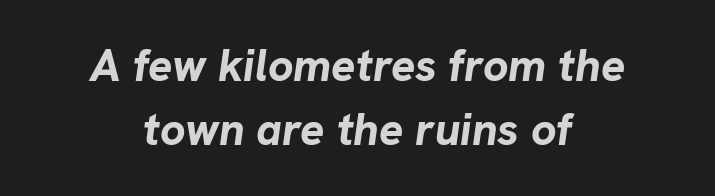
The glyphs are unaccompanied by any horizontal stroke below them. The passage shown stacks its lines at a standard gap. Emphasis-style slanted type is in use. Spacing between characters is what you'd get straight out of the box. Short and long lines alike share a common midpoint.
